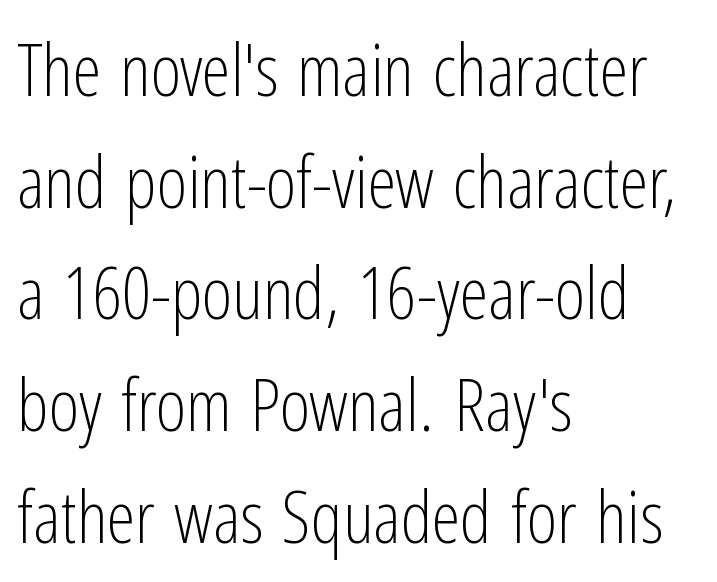
Line starts are locked; line ends wander. The specimen reads as upright at a glance. This rendering features lettering with no underline. The font is comparable to plain body text, perhaps lighter.
